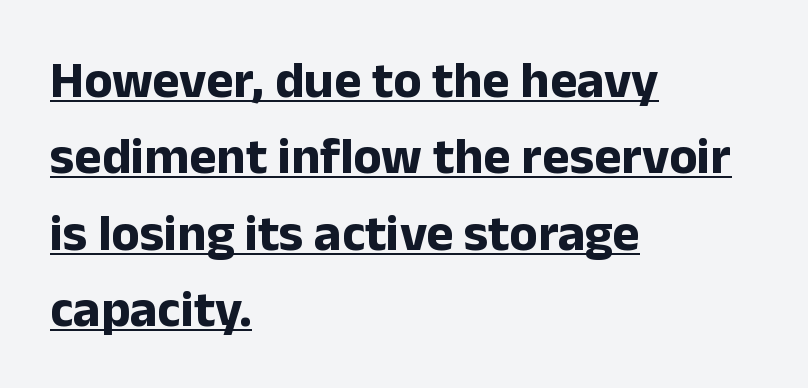
Q: Is the text bold? A: Yes.
Q: Is the text italic (slanted)? A: No, it is upright.
Q: Is the typeface a serif or a sans-serif typeface? A: Sans-serif.
Q: Is the text underlined? A: Yes.
Q: How is the paragraph aligned? A: Left-aligned.
Q: Is the spacing between letters normal or unusually wide? A: Normal.
Q: Is the spacing between lines tight, normal or loose? A: Normal.
Q: Width (condensed, normal, or wide)? A: Normal.
Q: Stroke contrast? A: Low.
Q: x-height? A: Medium.
Q: Monospaced? A: No.
